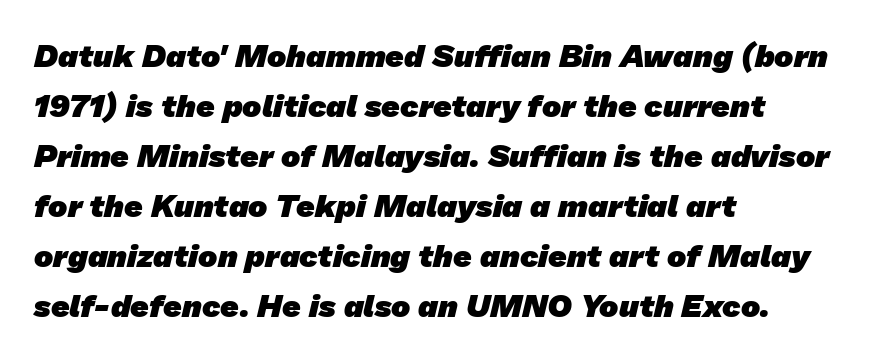
{"serif": "no", "bold": "yes", "weight": "heavy", "width": "normal", "stroke_contrast": "low", "x_height": "medium", "monospaced": "no", "underline": "no", "align": "left", "line_spacing": "normal", "line_spacing_ratio": 1.56, "letter_spacing": "normal", "letter_spacing_em": 0.0, "glyph_px": 32}
